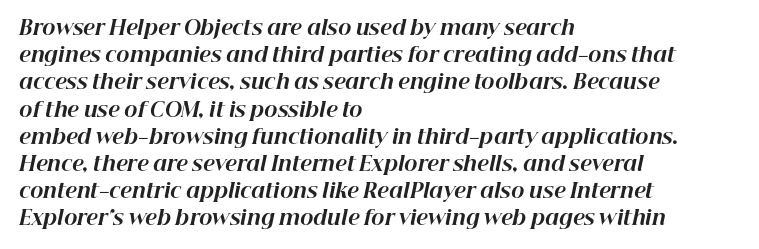
Q: Is the text bold? A: Yes.
Q: Is the text italic (slanted)? A: Yes, it leans right by about 12 degrees.
Q: Is the text underlined? A: No.
Q: How is the paragraph aligned? A: Left-aligned.
Q: Is the spacing between letters normal or unusually wide? A: Normal.
Q: Is the spacing between lines tight, normal or loose? A: Normal.
